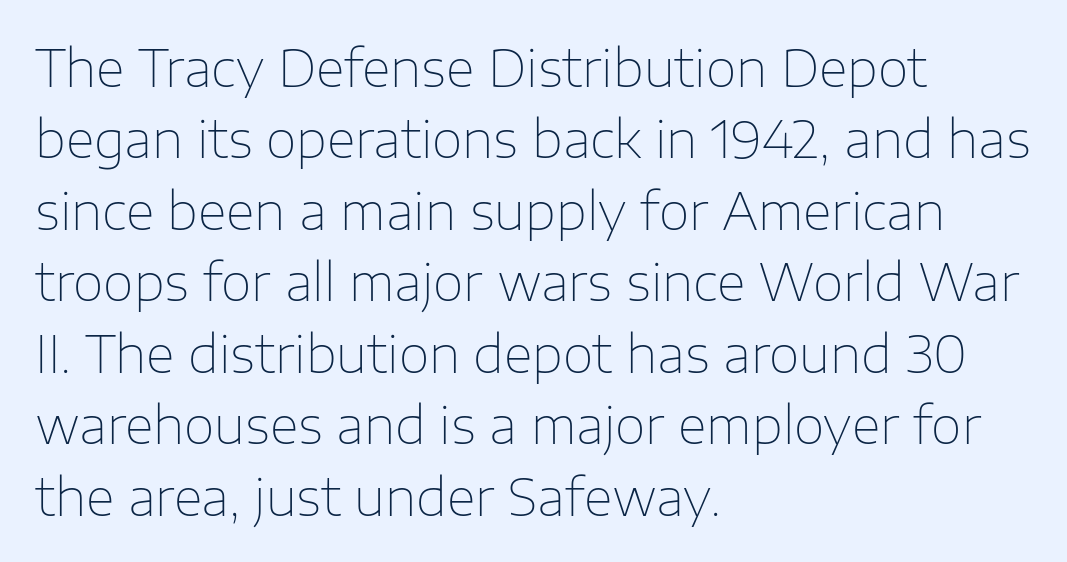
Q: Is the text bold? A: No.
Q: Is the text italic (slanted)? A: No, it is upright.
Q: Is the typeface a serif or a sans-serif typeface? A: Sans-serif.
Q: Is the text underlined? A: No.
Q: How is the paragraph aligned? A: Left-aligned.
Q: Is the spacing between letters normal or unusually wide? A: Normal.
Q: Is the spacing between lines tight, normal or loose? A: Normal.
Q: Width (condensed, normal, or wide)? A: Normal.
Q: Stroke contrast? A: Low.
Q: x-height? A: Medium.
Q: Monospaced? A: No.
